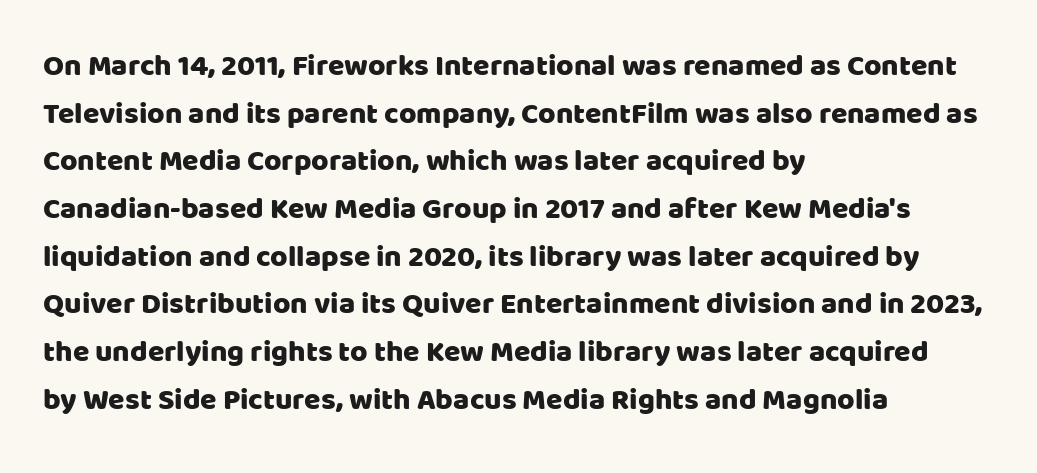
The image shows 30 px sans-serif type, upright; set left-aligned, normal line spacing (1.59x), normal letter spacing, not underlined; low stroke contrast and a large x-height.
